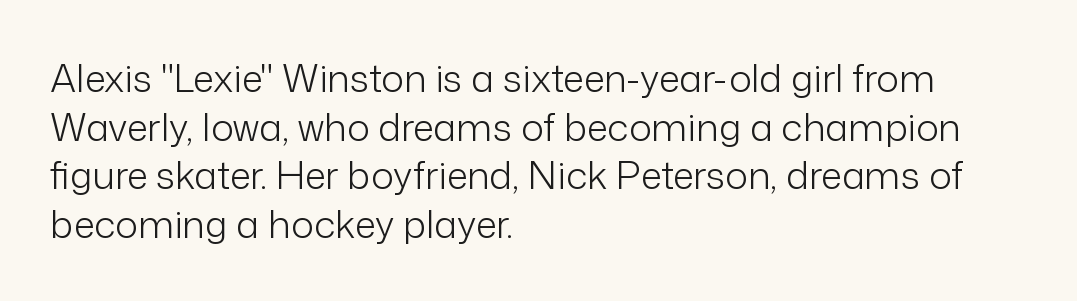
{"serif": "no", "italic": "no", "bold": "no", "weight": "light", "width": "normal", "stroke_contrast": "low", "x_height": "medium", "monospaced": "no", "underline": "no", "align": "left", "line_spacing": "normal", "line_spacing_ratio": 1.28, "letter_spacing": "normal", "letter_spacing_em": 0.0, "glyph_px": 38}
